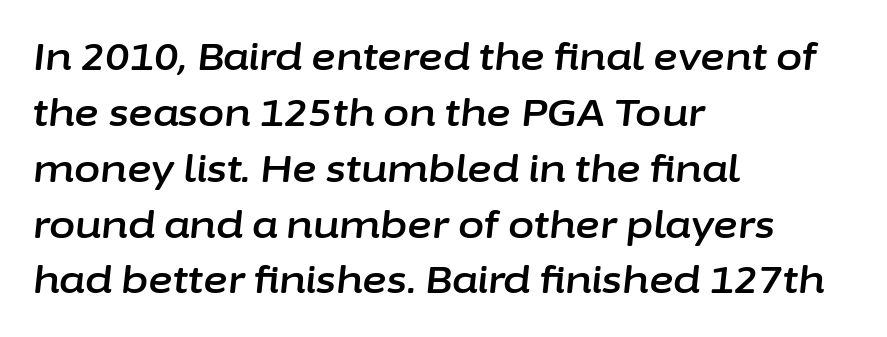
Q: Is the text italic (slanted)? A: Yes, it leans right by about 6 degrees.
Q: Is the text underlined? A: No.
Q: How is the paragraph aligned? A: Left-aligned.
Q: Is the spacing between letters normal or unusually wide? A: Normal.
Q: Is the spacing between lines tight, normal or loose? A: Normal.
Q: Width (condensed, normal, or wide)? A: Normal.
Q: Stroke contrast? A: Low.
Q: x-height? A: Medium.
Q: Monospaced? A: No.
